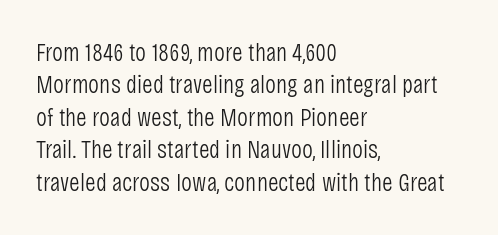
Line spacing here is normal. Nobody touched the tracking dial on this one. Quick note: underline off. Designer's note — italics off, roman on. The lines are quadded left.
